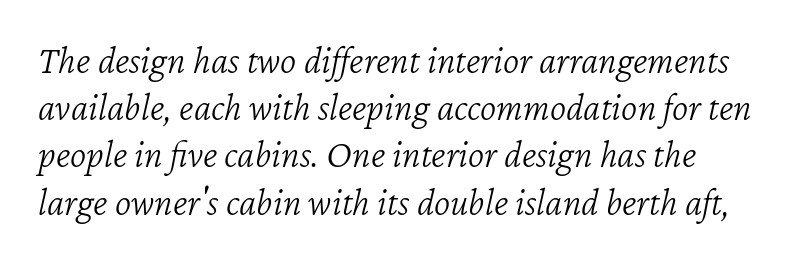
Q: Is the text bold? A: No.
Q: Is the text italic (slanted)? A: Yes, it leans right by about 12 degrees.
Q: Is the text underlined? A: No.
Q: Is the spacing between letters normal or unusually wide? A: Normal.
Q: Width (condensed, normal, or wide)? A: Normal.
Q: Stroke contrast? A: Low.
Q: x-height? A: Medium.
Q: Monospaced? A: No.
